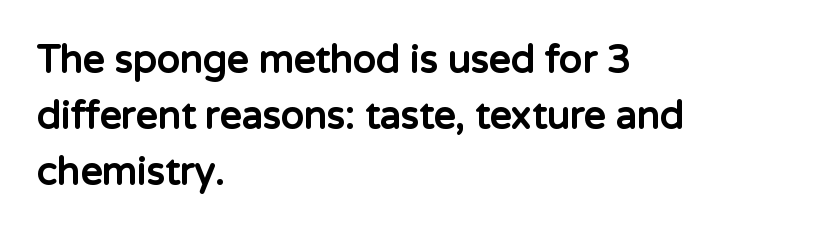
{"serif": "no", "italic": "no", "bold": "yes", "weight": "bold", "width": "normal", "stroke_contrast": "low", "x_height": "medium", "monospaced": "no", "underline": "no", "align": "left", "line_spacing": "normal", "line_spacing_ratio": 1.48, "letter_spacing": "normal", "letter_spacing_em": 0.0, "glyph_px": 38}
